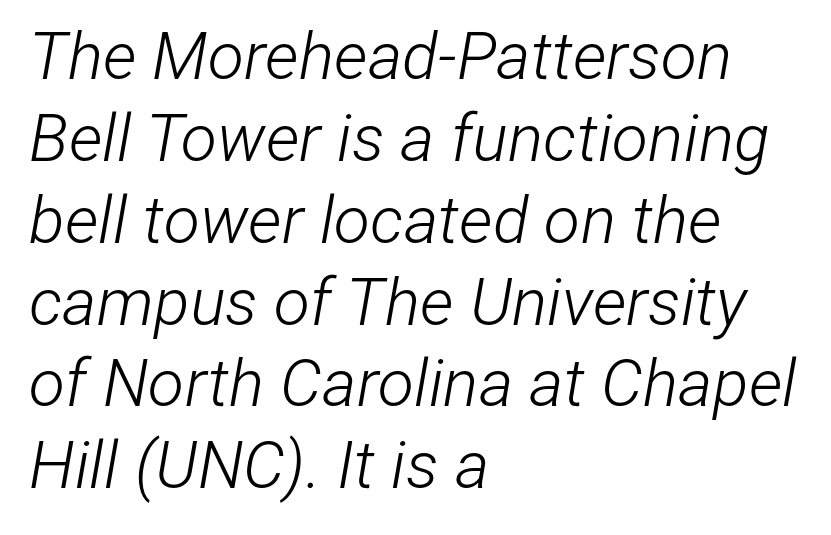
Q: Is the text bold? A: No.
Q: Is the text italic (slanted)? A: Yes, it leans right by about 12 degrees.
Q: Is the text underlined? A: No.
Q: How is the paragraph aligned? A: Left-aligned.
Q: Is the spacing between letters normal or unusually wide? A: Normal.
Q: Width (condensed, normal, or wide)? A: Condensed.
Q: Stroke contrast? A: Low.
Q: x-height? A: Medium.
Q: Monospaced? A: No.
